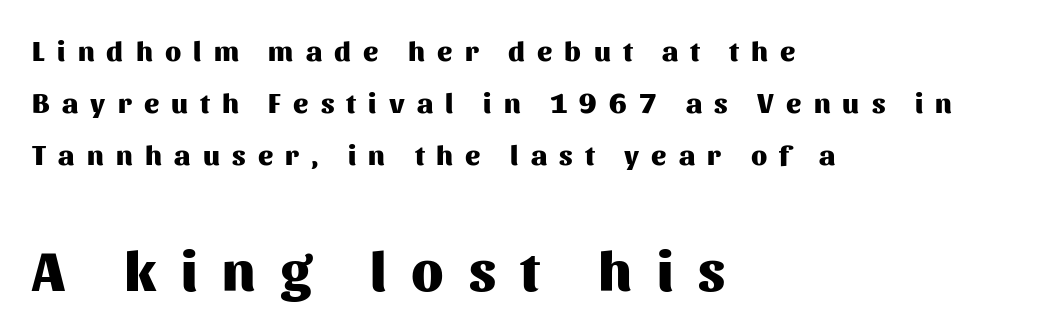
Q: Is the text bold? A: Yes.
Q: Is the text italic (slanted)? A: No, it is upright.
Q: Is the typeface a serif or a sans-serif typeface? A: Sans-serif.
Q: Is the text underlined? A: No.
Q: How is the paragraph aligned? A: Left-aligned.
Q: Is the spacing between letters normal or unusually wide? A: Unusually wide.
Q: Which block of text is set in a larger size, the first (top) or the second (bottom)? A: The second (bottom) one.
Q: Width (condensed, normal, or wide)? A: Normal.
Q: Stroke contrast? A: Medium.
Q: x-height? A: Medium.
Q: Monospaced? A: No.
